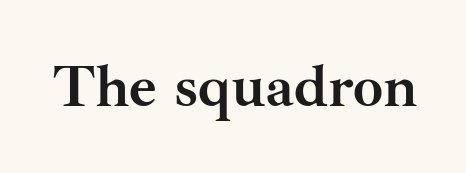
The characters look thick and weighty, a clear bold. The glyphs in this specimen are seriffed. Posture: vertical. The foot of each line stays bare and open.
